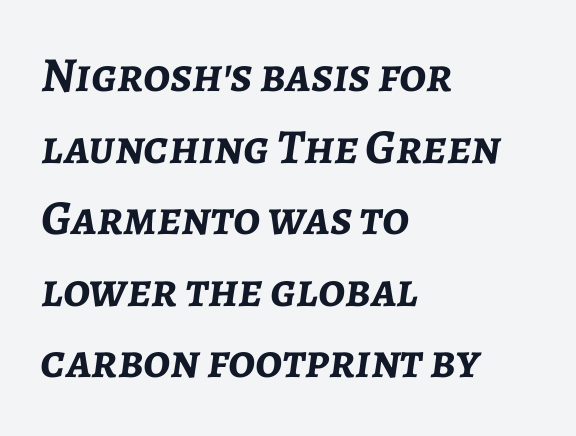
Q: Is the text bold? A: Yes.
Q: Is the text italic (slanted)? A: Yes, it leans right by about 7 degrees.
Q: Is the text underlined? A: No.
Q: How is the paragraph aligned? A: Left-aligned.
Q: Is the spacing between letters normal or unusually wide? A: Normal.
Q: Is the spacing between lines tight, normal or loose? A: Normal.
Q: Width (condensed, normal, or wide)? A: Normal.
Q: Stroke contrast? A: Low.
Q: x-height? A: Medium.
Q: Monospaced? A: No.
